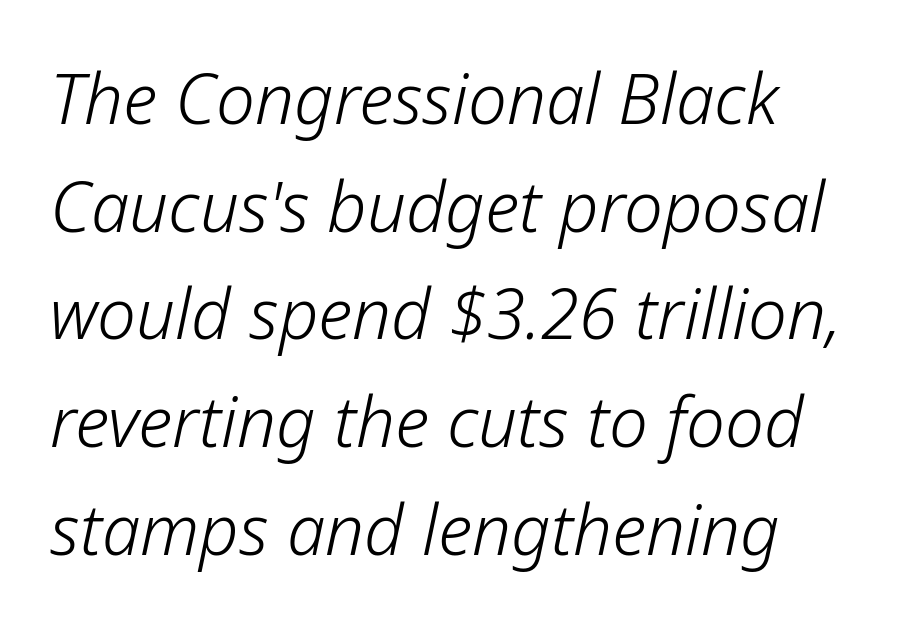
The image shows 69 px light type, italic (leaning right); set left-aligned, normal line spacing (1.56x), normal letter spacing, not underlined; low stroke contrast and a medium x-height.
